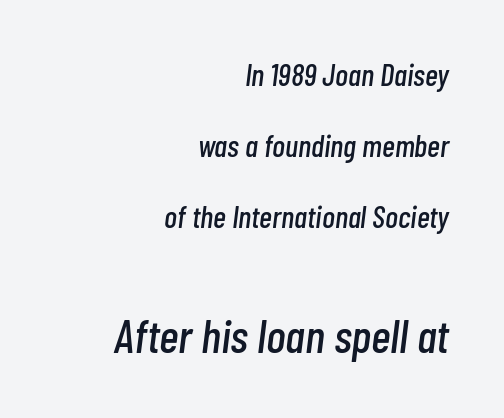
The zone under the glyphs is completely vacant. A student would notice the bottom passage is typeset larger than what precedes it. Line ends are locked; line starts wander. The letterforms sit shoulder to shoulder at normal distance. Airy leading.
